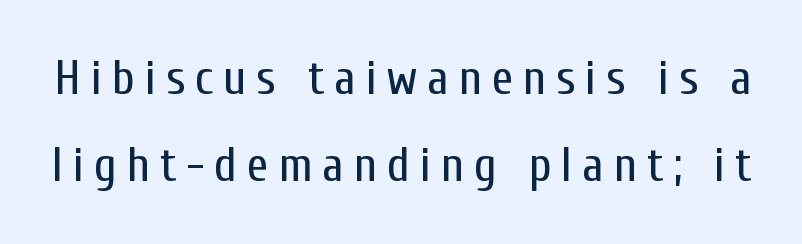
The characters display no serif detailing; their extremities are plain. This sample uses expanded letter spacing, leaving extra air between glyphs. The letters stand upright; this is a roman face. Compared with a typical body face, this is equally light or lighter still. These lines are rendered in a variable-pitch font. The area under the type is left untouched.
